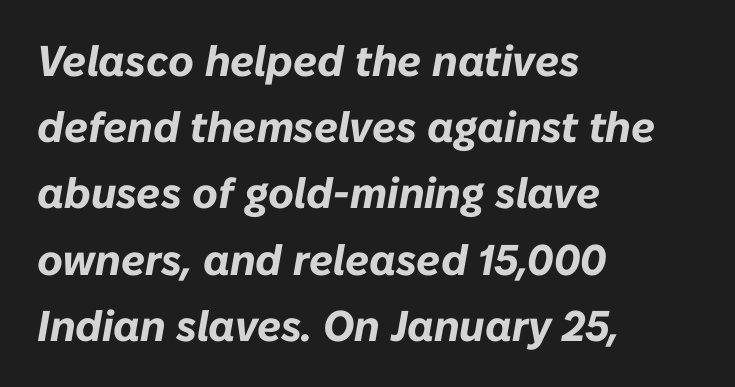
Q: Is the text bold? A: Yes.
Q: Is the text italic (slanted)? A: Yes, it leans right by about 10 degrees.
Q: Is the text underlined? A: No.
Q: How is the paragraph aligned? A: Left-aligned.
Q: Is the spacing between letters normal or unusually wide? A: Normal.
Q: Is the spacing between lines tight, normal or loose? A: Normal.
Q: Width (condensed, normal, or wide)? A: Normal.
Q: Stroke contrast? A: Low.
Q: x-height? A: Medium.
Q: Monospaced? A: No.
